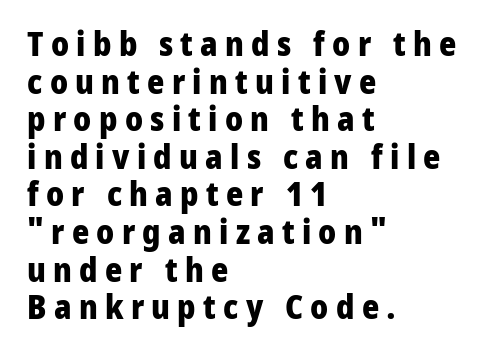
{"serif": "no", "italic": "no", "bold": "yes", "weight": "heavy", "width": "normal", "stroke_contrast": "low", "x_height": "medium", "monospaced": "no", "underline": "no", "align": "left", "line_spacing": "tight", "line_spacing_ratio": 1.14, "letter_spacing": "wide", "letter_spacing_em": 0.22, "glyph_px": 33}
